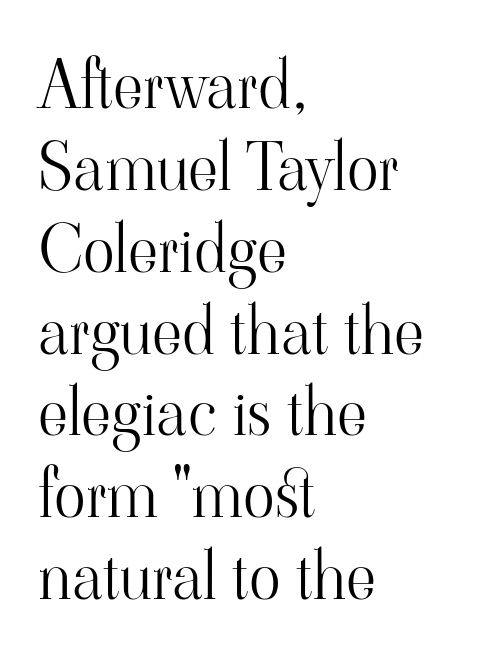
{"serif": "yes", "italic": "no", "bold": "no", "weight": "light", "width": "normal", "stroke_contrast": "high", "x_height": "small", "monospaced": "no", "underline": "no", "align": "left", "line_spacing_ratio": 1.24, "letter_spacing": "normal", "letter_spacing_em": 0.0, "glyph_px": 66}
